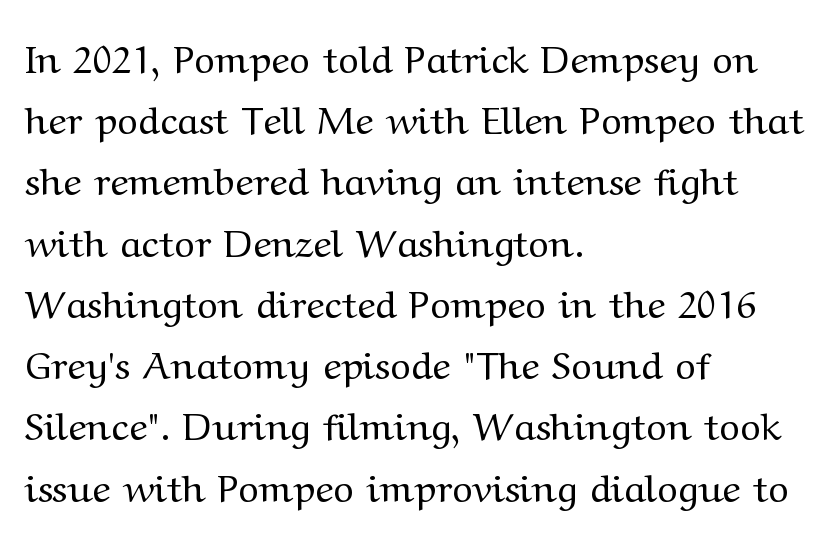
The image shows 39 px regular-weight, wide serif type, upright; set left-aligned, normal line spacing (1.57x), normal letter spacing, not underlined; medium stroke contrast and a medium x-height.
